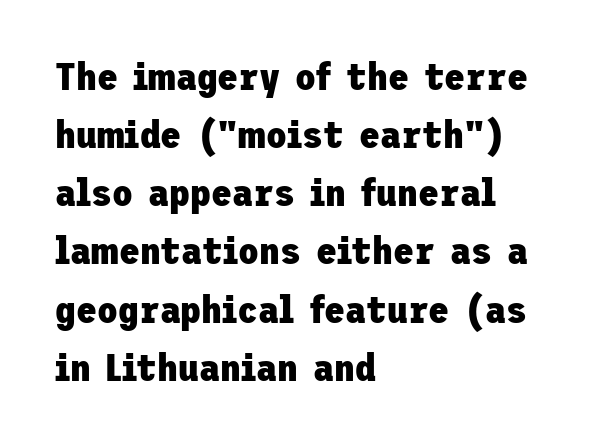
Type style note: lacks serifs. Horizontal bands of white between lines are of average thickness. The lines are quadded left. The lettering stays uniformly vertical, giving the passage a roman look. Descenders are the only things crossing below the line.
